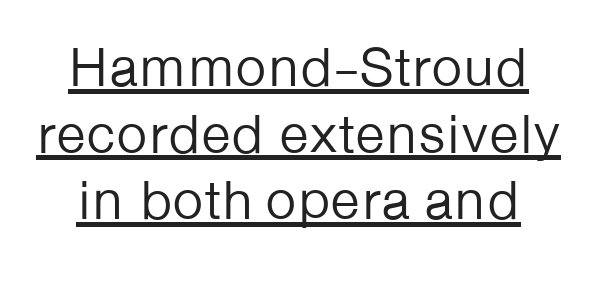
The image shows 55 px regular-weight sans-serif type, upright; set centered, line spacing 1.21x, normal letter spacing, underlined; low stroke contrast and a medium x-height.
